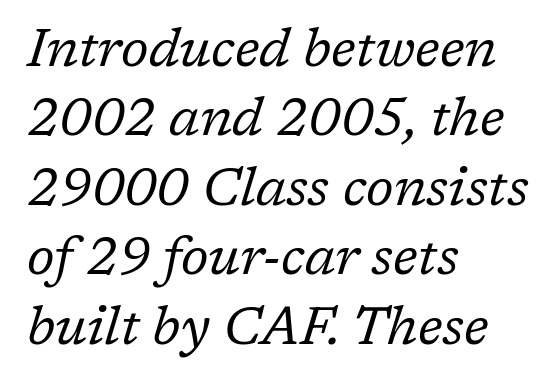
Q: Is the text bold? A: No.
Q: Is the text italic (slanted)? A: Yes, it leans right by about 17 degrees.
Q: Is the typeface a serif or a sans-serif typeface? A: Serif.
Q: Is the text underlined? A: No.
Q: How is the paragraph aligned? A: Left-aligned.
Q: Is the spacing between letters normal or unusually wide? A: Normal.
Q: Is the spacing between lines tight, normal or loose? A: Normal.
Q: Width (condensed, normal, or wide)? A: Normal.
Q: Stroke contrast? A: Low.
Q: x-height? A: Medium.
Q: Monospaced? A: No.
